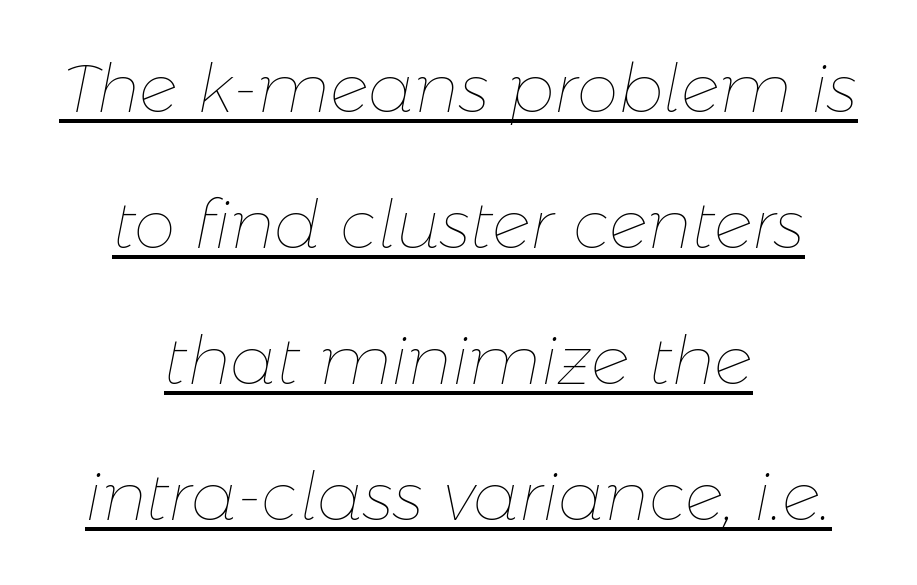
Q: Is the text bold? A: No.
Q: Is the text italic (slanted)? A: Yes, it leans right by about 11 degrees.
Q: Is the text underlined? A: Yes.
Q: How is the paragraph aligned? A: Centered.
Q: Is the spacing between letters normal or unusually wide? A: Normal.
Q: Is the spacing between lines tight, normal or loose? A: Loose.
Q: Width (condensed, normal, or wide)? A: Normal.
Q: Stroke contrast? A: Low.
Q: x-height? A: Medium.
Q: Monospaced? A: No.
